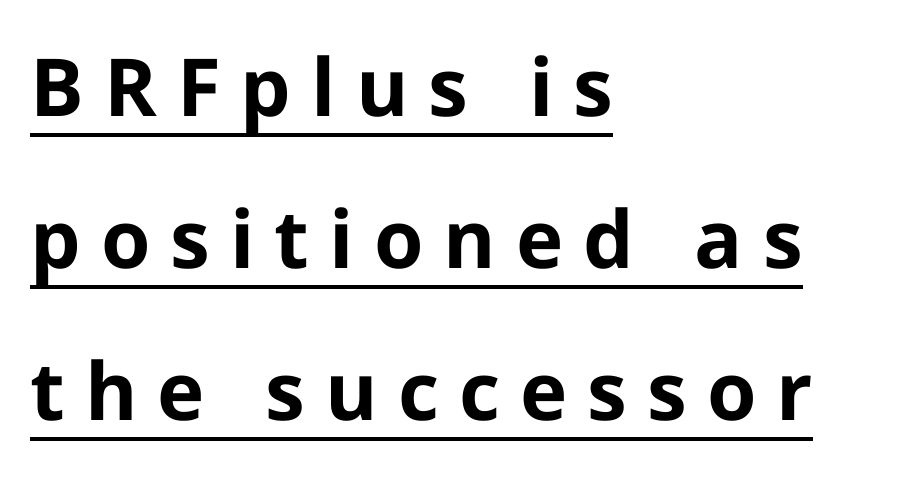
Q: Is the text bold? A: Yes.
Q: Is the text italic (slanted)? A: No, it is upright.
Q: Is the typeface a serif or a sans-serif typeface? A: Sans-serif.
Q: Is the text underlined? A: Yes.
Q: How is the paragraph aligned? A: Left-aligned.
Q: Is the spacing between letters normal or unusually wide? A: Unusually wide.
Q: Is the spacing between lines tight, normal or loose? A: Loose.
Q: Width (condensed, normal, or wide)? A: Normal.
Q: Stroke contrast? A: Low.
Q: x-height? A: Medium.
Q: Monospaced? A: No.
